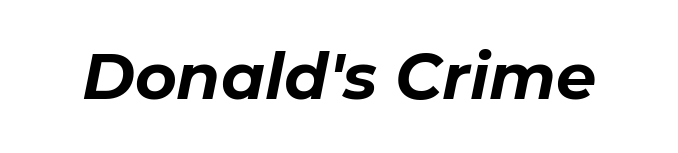
Q: Is the text bold? A: Yes.
Q: Is the text italic (slanted)? A: Yes, it leans right by about 11 degrees.
Q: Is the text underlined? A: No.
Q: Is the spacing between letters normal or unusually wide? A: Normal.
Q: Width (condensed, normal, or wide)? A: Normal.
Q: Stroke contrast? A: Low.
Q: x-height? A: Medium.
Q: Monospaced? A: No.
